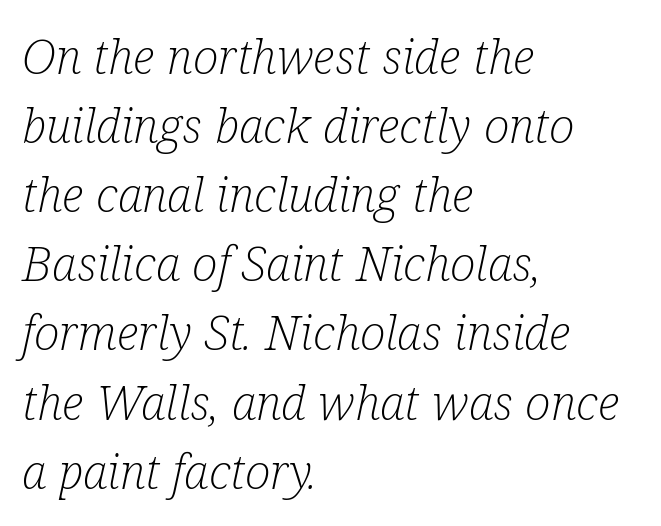
The typeface chosen for these lines features serifs. Each row of text sits above clean, open space. The passage shown has conventional tracking throughout. Leading matches the norm, producing a regular column.
